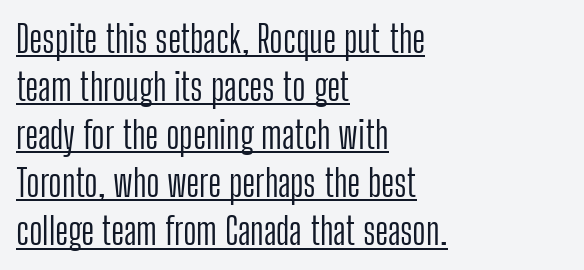
{"serif": "no", "italic": "no", "bold": "no", "weight": "light", "width": "condensed", "stroke_contrast": "low", "x_height": "medium", "monospaced": "no", "underline": "yes", "align": "left", "line_spacing": "normal", "line_spacing_ratio": 1.3, "letter_spacing": "normal", "letter_spacing_em": 0.0, "glyph_px": 37}
